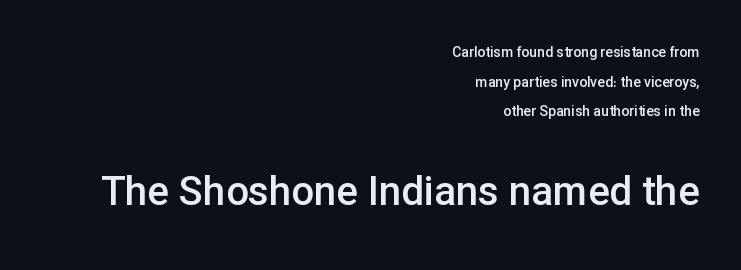
The image shows 40 px semibold sans-serif type, upright; set right-aligned, loose line spacing (2.12x), normal letter spacing, not underlined; the second (bottom) block is 2.86x larger; low stroke contrast and a medium x-height.
